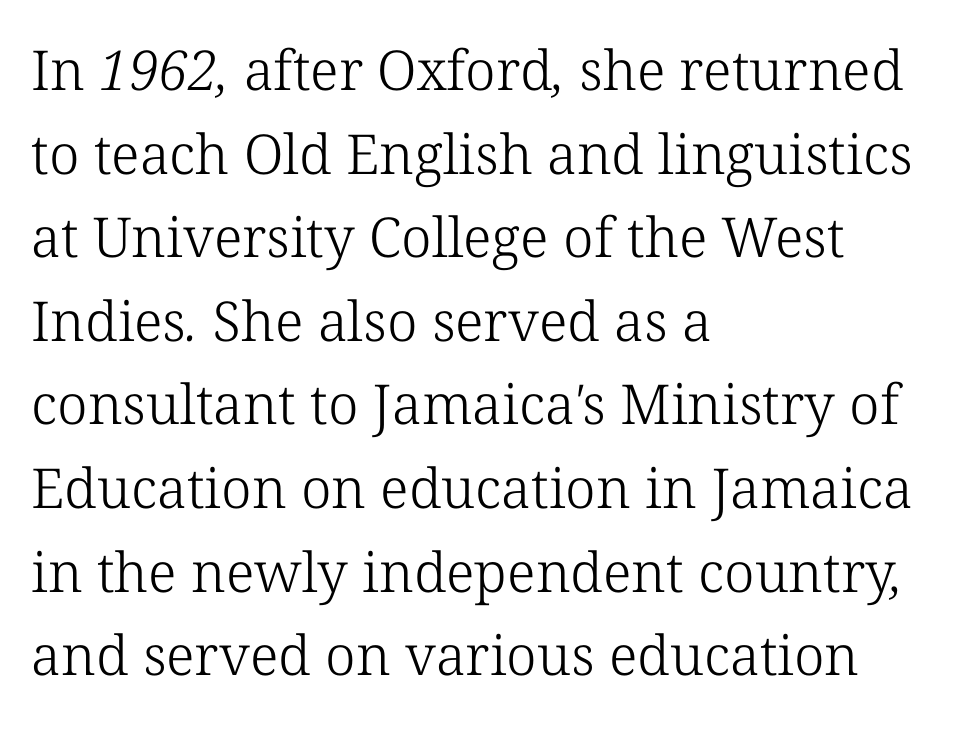
Stroke mass is kept to a normal reading level or below. The face used here is seriffed, in the tradition of book romans. Rows of type keep a routine distance in the vertical direction. Is this a fixed-width face? No — the glyphs have proportional, varying widths. Visually the block forms a straight wall on the left and a jagged coastline on the right. Here the glyphs are tracked normally, forming tight word shapes.
